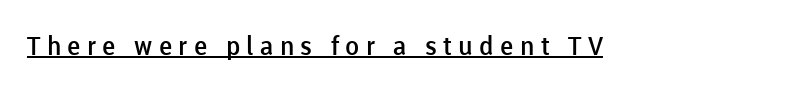
The image shows 26 px text type, upright; set unusually wide letter spacing (+0.24 em), underlined.
